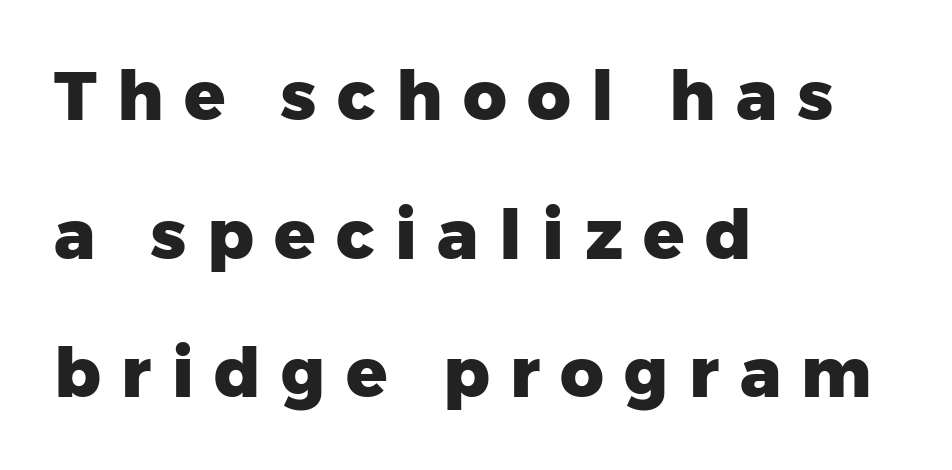
Q: Is the text bold? A: Yes.
Q: Is the text italic (slanted)? A: No, it is upright.
Q: Is the typeface a serif or a sans-serif typeface? A: Sans-serif.
Q: Is the text underlined? A: No.
Q: How is the paragraph aligned? A: Left-aligned.
Q: Is the spacing between letters normal or unusually wide? A: Unusually wide.
Q: Is the spacing between lines tight, normal or loose? A: Loose.
Q: Width (condensed, normal, or wide)? A: Normal.
Q: Stroke contrast? A: Low.
Q: x-height? A: Medium.
Q: Monospaced? A: No.
